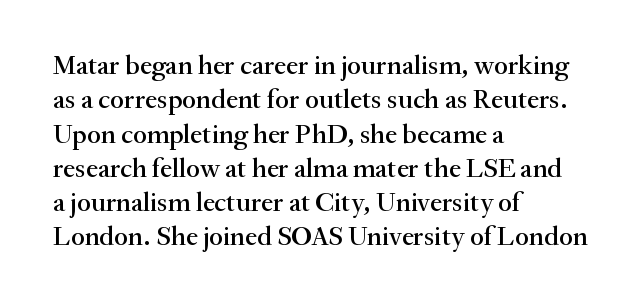
The image shows 27 px text type, upright; set left-aligned, normal line spacing (1.27x), normal letter spacing, not underlined.
